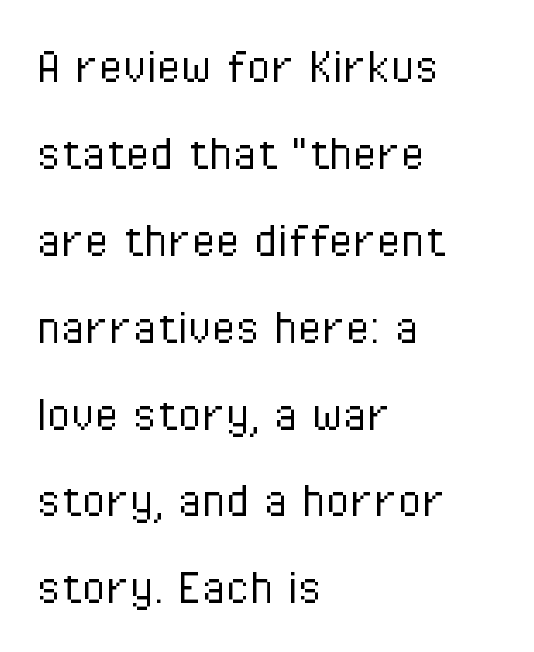
Q: Is the text bold? A: No.
Q: Is the text italic (slanted)? A: No, it is upright.
Q: Is the typeface a serif or a sans-serif typeface? A: Sans-serif.
Q: Is the text underlined? A: No.
Q: How is the paragraph aligned? A: Left-aligned.
Q: Is the spacing between letters normal or unusually wide? A: Normal.
Q: Is the spacing between lines tight, normal or loose? A: Normal.
Q: Width (condensed, normal, or wide)? A: Condensed.
Q: Stroke contrast? A: Low.
Q: x-height? A: Medium.
Q: Monospaced? A: No.
